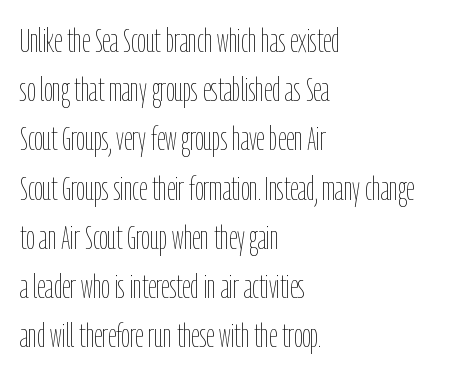
{"italic": "no", "bold": "no", "weight": "thin", "width": "condensed", "stroke_contrast": "low", "x_height": "medium", "monospaced": "no", "underline": "no", "align": "left", "line_spacing": "normal", "line_spacing_ratio": 1.49, "letter_spacing": "normal", "letter_spacing_em": 0.0, "glyph_px": 33}
